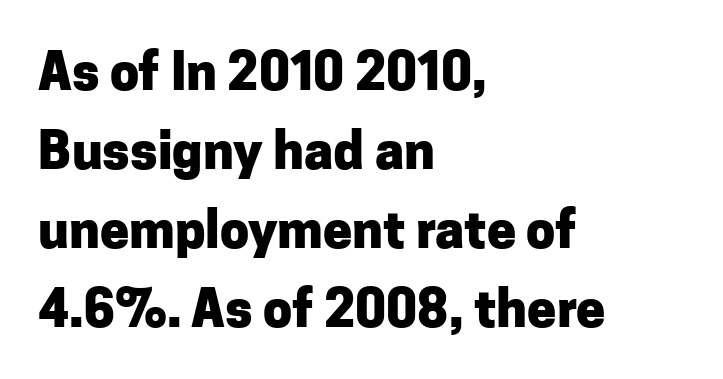
Q: Is the text bold? A: Yes.
Q: Is the text italic (slanted)? A: No, it is upright.
Q: Is the typeface a serif or a sans-serif typeface? A: Sans-serif.
Q: Is the text underlined? A: No.
Q: How is the paragraph aligned? A: Left-aligned.
Q: Is the spacing between letters normal or unusually wide? A: Normal.
Q: Is the spacing between lines tight, normal or loose? A: Normal.
Q: Width (condensed, normal, or wide)? A: Normal.
Q: Stroke contrast? A: Low.
Q: x-height? A: Medium.
Q: Monospaced? A: No.
